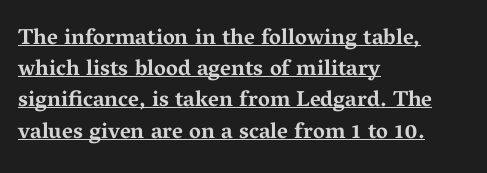
The image shows 22 px bold type, upright; set left-aligned, normal line spacing (1.42x), normal letter spacing, underlined.
